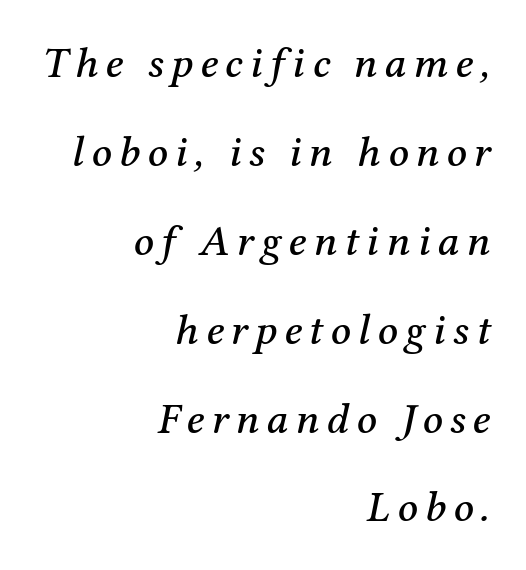
The image shows 44 px serif type, italic (leaning right); set right-aligned, loose line spacing (2.02x), not underlined; medium stroke contrast and a medium x-height.
